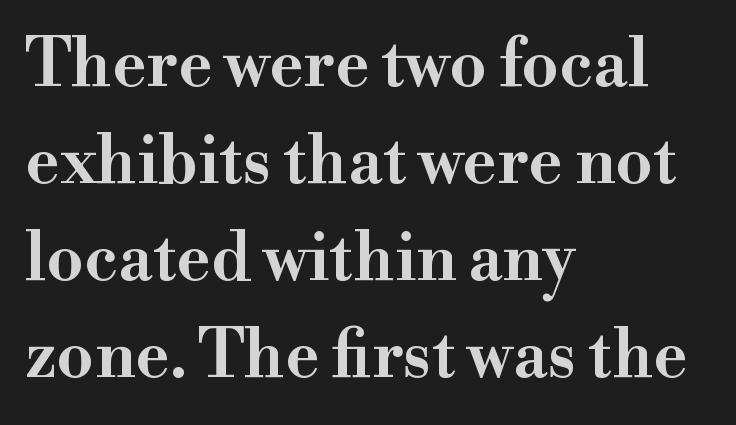
{"serif": "yes", "italic": "no", "width": "wide", "stroke_contrast": "high", "x_height": "small", "monospaced": "no", "underline": "no", "align": "left", "line_spacing": "normal", "line_spacing_ratio": 1.47, "letter_spacing": "normal", "letter_spacing_em": 0.0, "glyph_px": 66}
